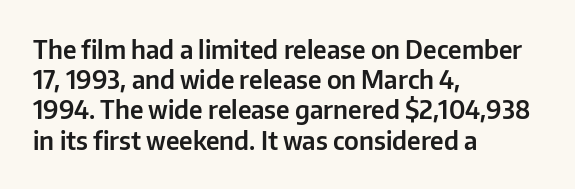
{"italic": "no", "underline": "no", "align": "left", "line_spacing_ratio": 1.21, "letter_spacing": "normal", "letter_spacing_em": 0.0, "glyph_px": 25}
